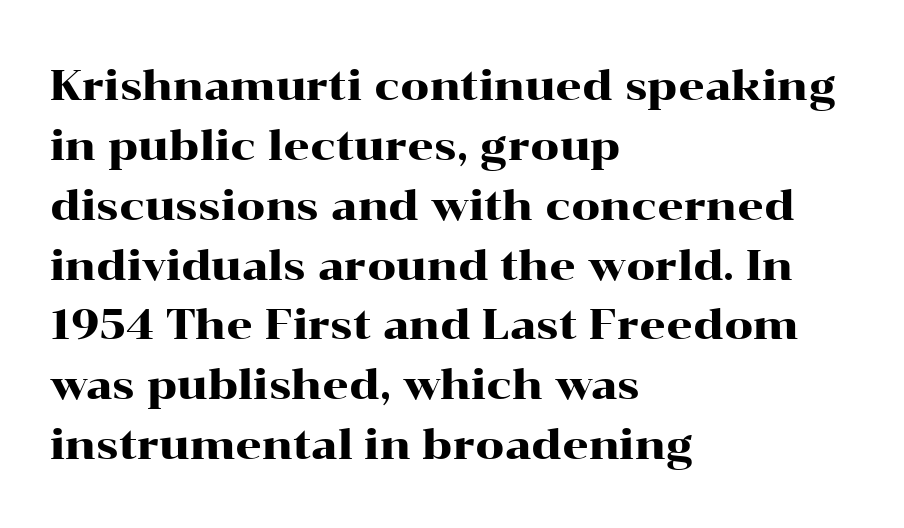
The image shows 41 px wide serif type, upright; set left-aligned, normal line spacing (1.46x), normal letter spacing, not underlined; high stroke contrast and a medium x-height.
